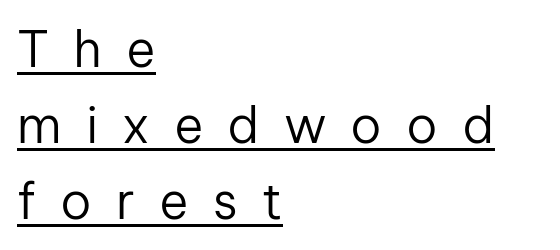
{"serif": "no", "italic": "no", "bold": "no", "weight": "regular", "width": "normal", "stroke_contrast": "low", "x_height": "medium", "monospaced": "no", "underline": "yes", "align": "left", "line_spacing": "normal", "line_spacing_ratio": 1.52, "letter_spacing": "wide", "letter_spacing_em": 0.48, "glyph_px": 50}
